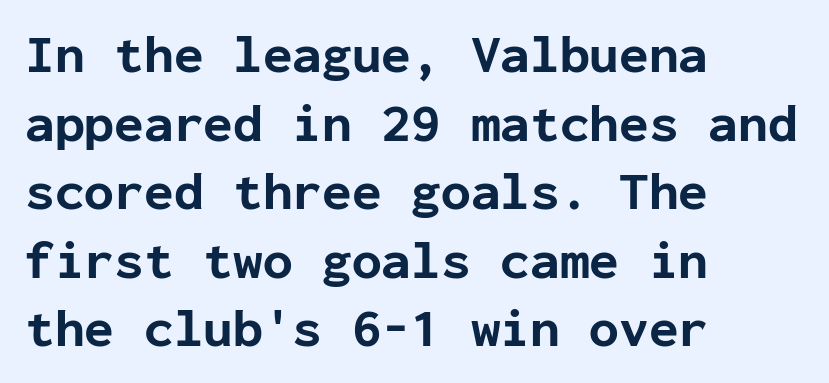
{"serif": "no", "italic": "no", "bold": "yes", "weight": "bold", "width": "normal", "stroke_contrast": "low", "x_height": "medium", "monospaced": "yes", "underline": "no", "align": "left", "line_spacing": "normal", "line_spacing_ratio": 1.27, "letter_spacing": "normal", "letter_spacing_em": 0.0, "glyph_px": 54}
